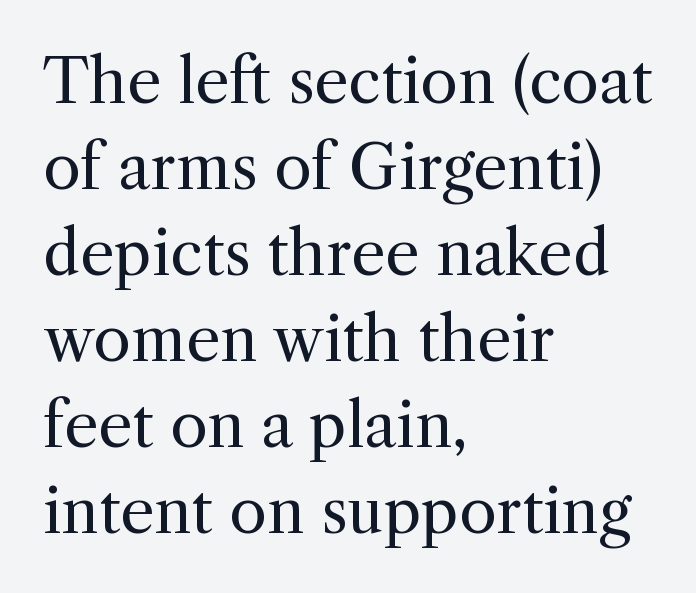
{"serif": "yes", "italic": "no", "bold": "no", "weight": "regular", "width": "normal", "x_height": "medium", "monospaced": "no", "underline": "no", "align": "left", "line_spacing": "normal", "line_spacing_ratio": 1.41, "letter_spacing": "normal", "letter_spacing_em": 0.0, "glyph_px": 61}
